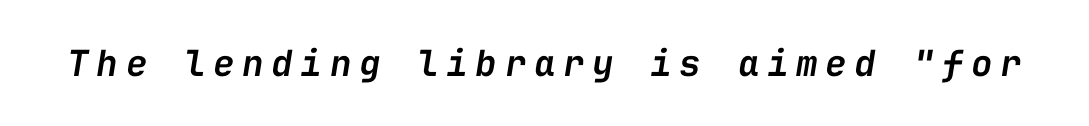
Q: Is the text bold? A: Semi-bold.
Q: Is the text italic (slanted)? A: Yes, it leans right by about 9 degrees.
Q: Is the text underlined? A: No.
Q: Is the spacing between letters normal or unusually wide? A: Unusually wide.
Q: Width (condensed, normal, or wide)? A: Normal.
Q: Stroke contrast? A: Low.
Q: x-height? A: Medium.
Q: Monospaced? A: Yes.
